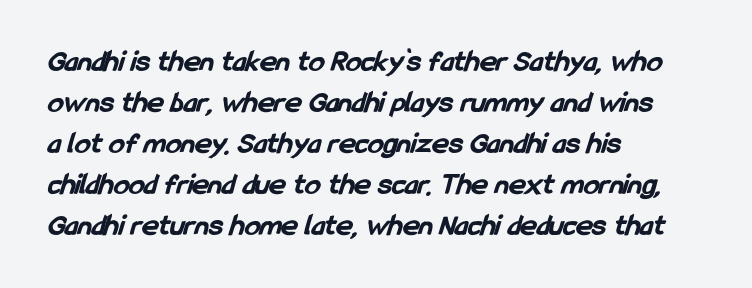
Beneath every word, the page is bare. The letters carry no serifs — their stems end cleanly without finishing strokes. The rag falls on the right side of this text block. Inter-character spacing is left at the font's built-in metrics. A typesetter would call this leading conventional body-copy spacing. The face used here is proportionally spaced, like ordinary book or web type.
